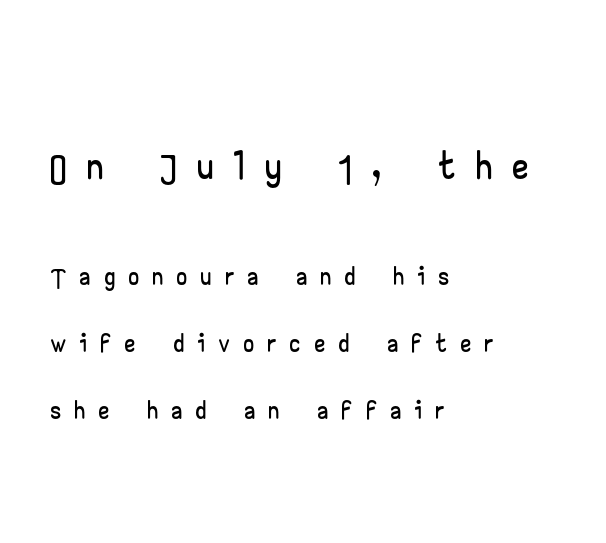
Q: Is the text italic (slanted)? A: No, it is upright.
Q: Is the typeface a serif or a sans-serif typeface? A: Sans-serif.
Q: Is the text underlined? A: No.
Q: How is the paragraph aligned? A: Left-aligned.
Q: Is the spacing between letters normal or unusually wide? A: Unusually wide.
Q: Which block of text is set in a larger size, the first (top) or the second (bottom)? A: The first (top) one.
Q: Width (condensed, normal, or wide)? A: Wide.
Q: Stroke contrast? A: Low.
Q: x-height? A: Small.
Q: Monospaced? A: No.
